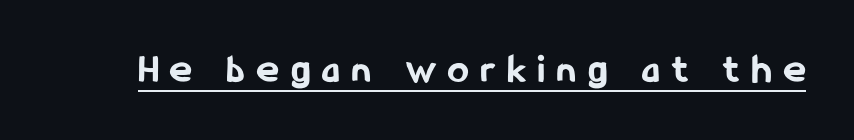
{"serif": "no", "italic": "no", "bold": "yes", "weight": "bold", "width": "condensed", "stroke_contrast": "low", "x_height": "medium", "monospaced": "no", "underline": "yes", "letter_spacing": "wide", "letter_spacing_em": 0.31, "glyph_px": 41}
